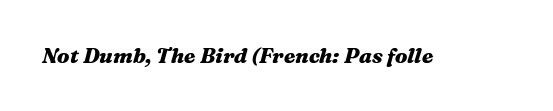
Standard letterfit; no display-style spreading of the glyphs. Only glyphs here, with clear space below each row. Pretty heavy lettering here — definitely bold. The lettering tilts uniformly, giving the passage an italic look.
